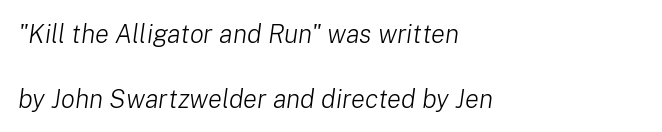
{"italic": "yes", "lean": "right", "slant_degrees": 8, "bold": "no", "underline": "no", "align": "left", "line_spacing": "loose", "line_spacing_ratio": 2.5, "letter_spacing": "normal", "letter_spacing_em": 0.0, "glyph_px": 26}
